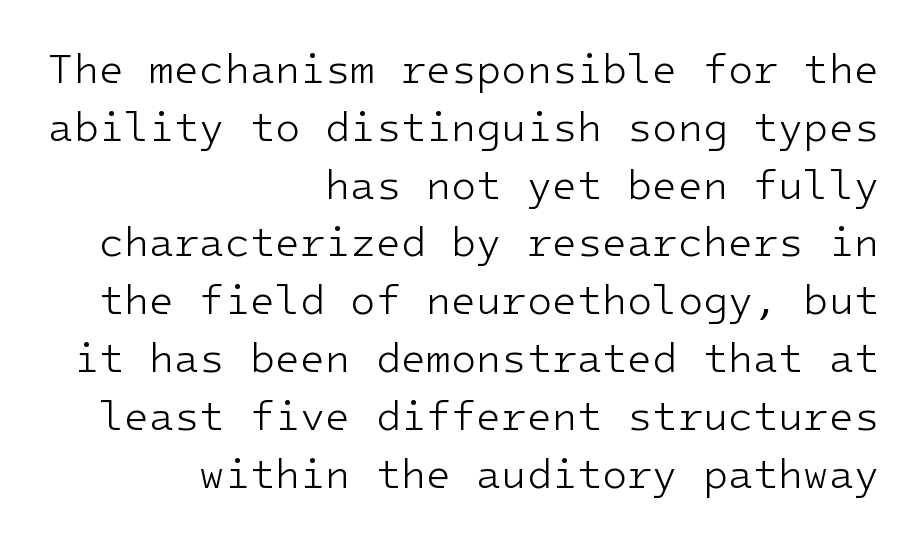
The image shows 41 px light sans-serif type, upright, monospaced; set right-aligned, normal line spacing (1.41x), normal letter spacing, not underlined; low stroke contrast and a medium x-height.
